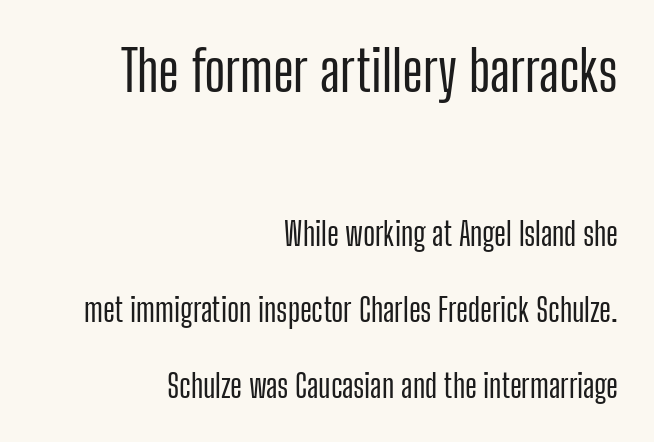
Regarding serifs, this sample does without them. The face used here is proportionally spaced, like ordinary book or web type. Each new line begins a long way beneath the previous one. A typesetter would call this zero additional tracking. Every row of glyphs terminates at an identical x-position on the right. Vertical strokes here are truly vertical.
